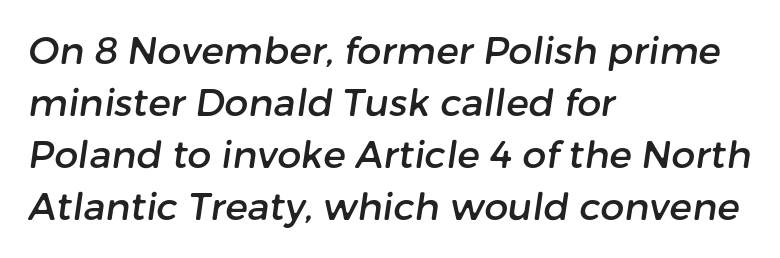
The image shows 38 px sans-serif type; set left-aligned, normal line spacing (1.37x), normal letter spacing, not underlined; low stroke contrast and a medium x-height.
